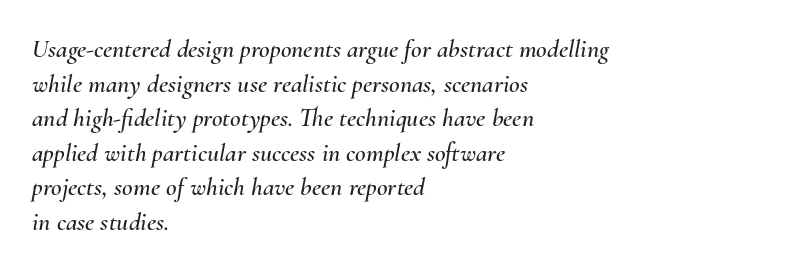
The passage shown leans; its letterforms are oblique. Normally led — the rows are evenly, conventionally spaced. Nobody touched the tracking dial on this one. Rule under the text: the space is simply empty. Alignment: flush left.
